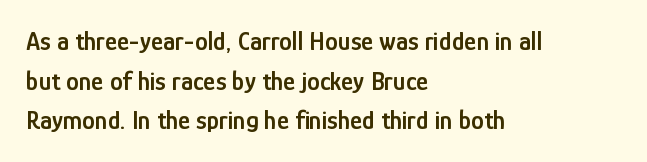
{"italic": "no", "bold": "semi", "underline": "no", "align": "left", "line_spacing": "normal", "line_spacing_ratio": 1.52, "letter_spacing": "normal", "letter_spacing_em": 0.0, "glyph_px": 26}
